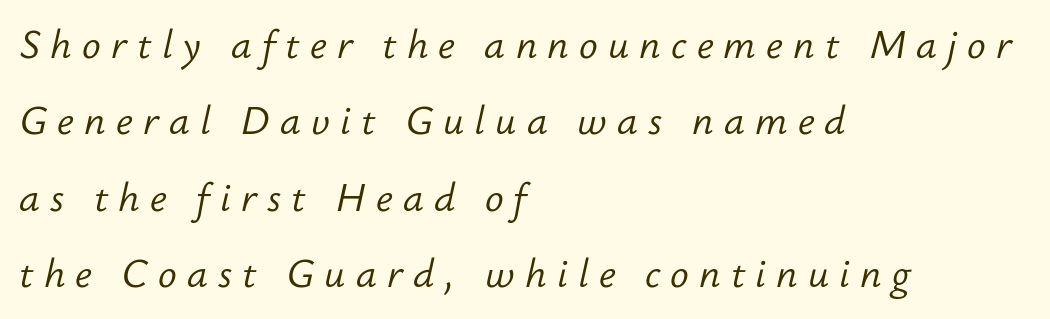
The image shows 39 px light type, italic (leaning right); set left-aligned, loose line spacing (1.96x), unusually wide letter spacing (+0.26 em), not underlined; low stroke contrast and a small x-height.
